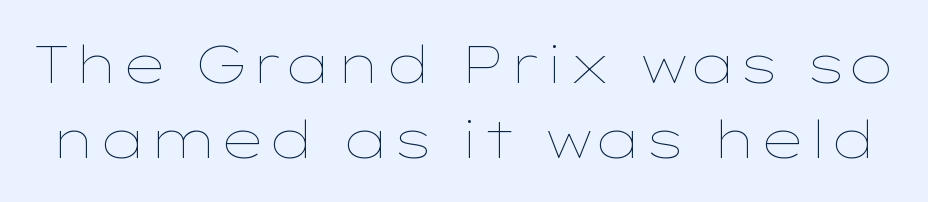
The image shows 52 px thin, wide type, upright; set normal line spacing (1.44x), normal letter spacing, not underlined; low stroke contrast and a medium x-height.
